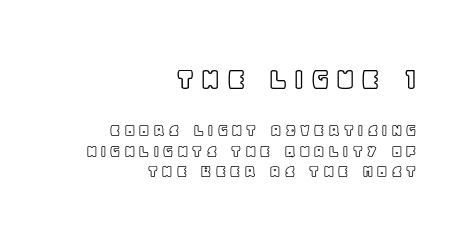
Q: Is the text italic (slanted)? A: No, it is upright.
Q: Is the text underlined? A: No.
Q: How is the paragraph aligned? A: Right-aligned.
Q: Is the spacing between lines tight, normal or loose? A: Tight.
Q: Which block of text is set in a larger size, the first (top) or the second (bottom)? A: The first (top) one.
Q: Width (condensed, normal, or wide)? A: Normal.
Q: x-height? A: Large.
Q: Monospaced? A: No.
